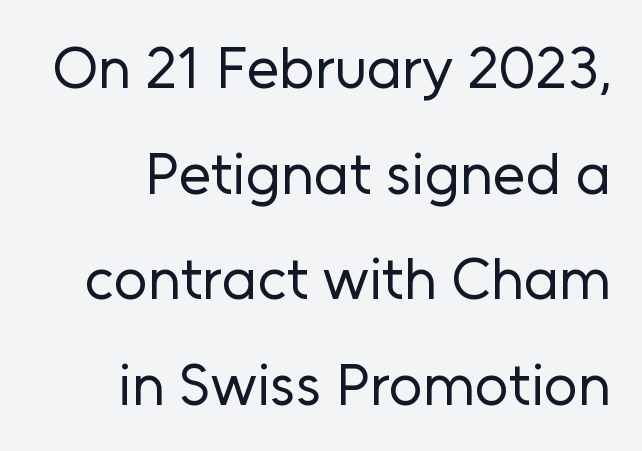
Q: Is the text bold? A: No.
Q: Is the text italic (slanted)? A: No, it is upright.
Q: Is the typeface a serif or a sans-serif typeface? A: Sans-serif.
Q: Is the text underlined? A: No.
Q: Is the spacing between letters normal or unusually wide? A: Normal.
Q: Width (condensed, normal, or wide)? A: Normal.
Q: Stroke contrast? A: Low.
Q: x-height? A: Medium.
Q: Monospaced? A: No.
